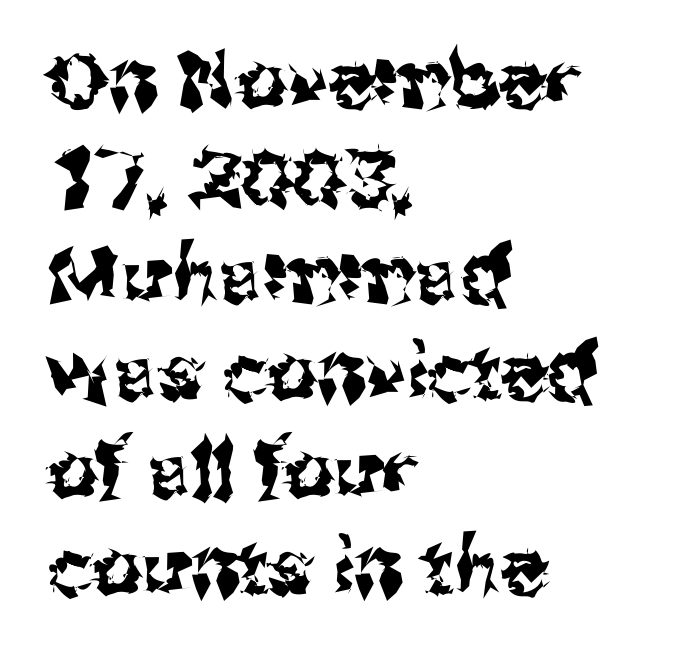
The image shows 78 px sans-serif type, upright; set left-aligned, normal line spacing (1.25x), normal letter spacing, not underlined; medium stroke contrast and a medium x-height.
